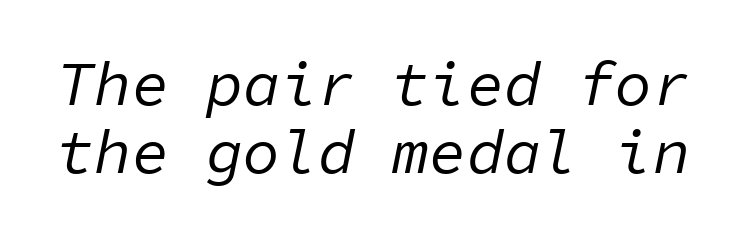
The image shows 62 px regular-weight type, italic (leaning right), monospaced; set tight line spacing (1.1x), normal letter spacing, not underlined; low stroke contrast and a medium x-height.
